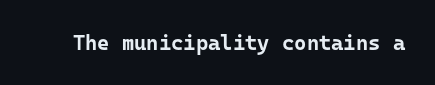
The letterforms sit shoulder to shoulder at normal distance. These lines were composed using upright roman letters. Check the space under the baseline: it is left empty. The sample has been set heavy, in full bold.
